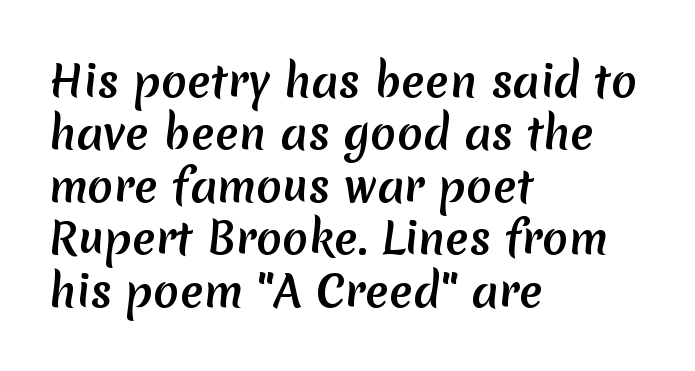
The image shows 43 px sans-serif type; set left-aligned, line spacing 1.22x, normal letter spacing, not underlined; medium stroke contrast and a medium x-height.
